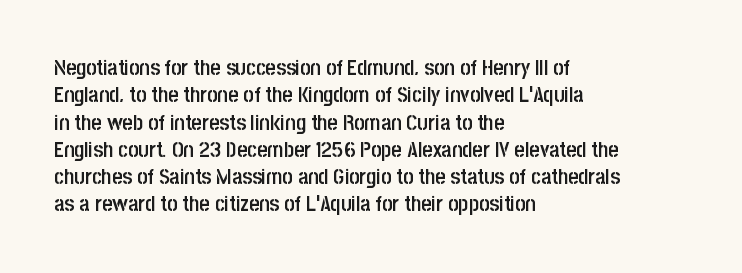
Q: Is the text bold? A: Semi-bold.
Q: Is the text italic (slanted)? A: No, it is upright.
Q: Is the text underlined? A: No.
Q: How is the paragraph aligned? A: Left-aligned.
Q: Is the spacing between letters normal or unusually wide? A: Normal.
